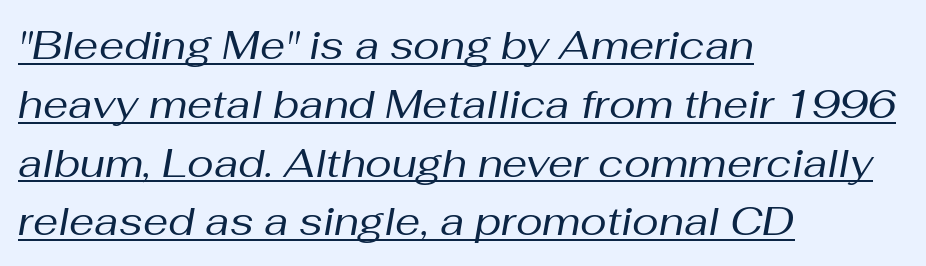
Q: Is the text bold? A: No.
Q: Is the text italic (slanted)? A: Yes, it leans right by about 10 degrees.
Q: Is the text underlined? A: Yes.
Q: How is the paragraph aligned? A: Left-aligned.
Q: Is the spacing between letters normal or unusually wide? A: Normal.
Q: Is the spacing between lines tight, normal or loose? A: Normal.
Q: Width (condensed, normal, or wide)? A: Normal.
Q: Stroke contrast? A: Medium.
Q: x-height? A: Medium.
Q: Monospaced? A: No.
